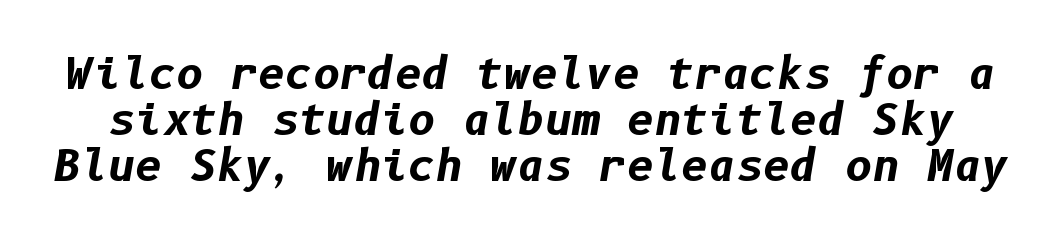
{"italic": "yes", "lean": "right", "slant_degrees": 10, "bold": "yes", "weight": "bold", "width": "normal", "stroke_contrast": "low", "x_height": "medium", "underline": "no", "line_spacing": "tight", "line_spacing_ratio": 1.1, "letter_spacing": "normal", "letter_spacing_em": 0.0, "glyph_px": 42}
